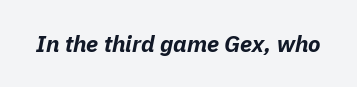
Q: Is the text bold? A: Yes.
Q: Is the text italic (slanted)? A: Yes, it leans right by about 11 degrees.
Q: Is the text underlined? A: No.
Q: Is the spacing between letters normal or unusually wide? A: Normal.
